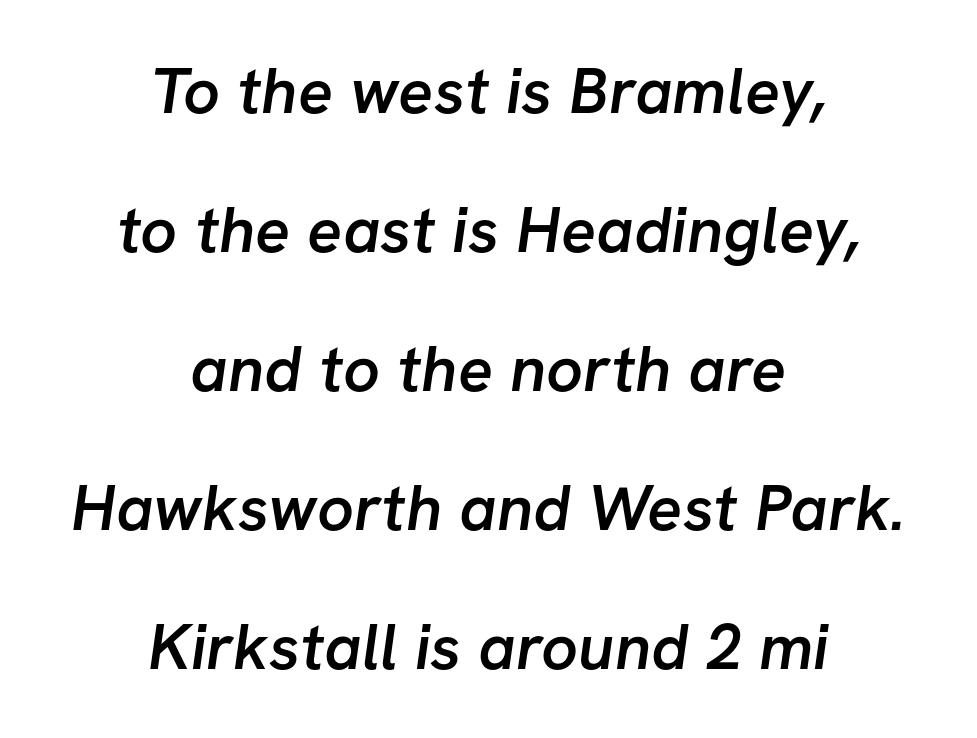
The image shows 65 px semibold sans-serif type; set centered, loose line spacing (2.14x), normal letter spacing, not underlined; low stroke contrast and a medium x-height.
